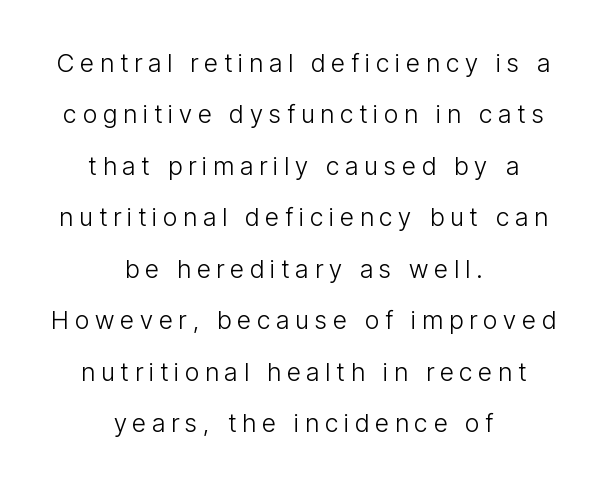
{"italic": "no", "bold": "no", "underline": "no", "align": "center", "line_spacing": "loose", "line_spacing_ratio": 2.06, "letter_spacing": "wide", "letter_spacing_em": 0.24, "glyph_px": 25}
